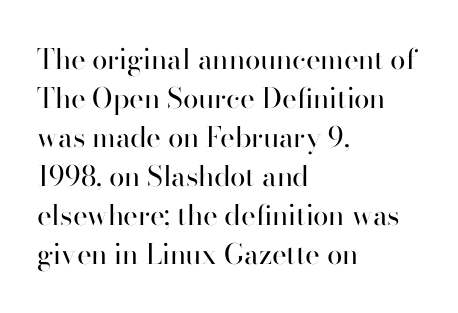
Q: Is the text bold? A: No.
Q: Is the text italic (slanted)? A: No, it is upright.
Q: Is the typeface a serif or a sans-serif typeface? A: Sans-serif.
Q: Is the text underlined? A: No.
Q: How is the paragraph aligned? A: Left-aligned.
Q: Is the spacing between letters normal or unusually wide? A: Normal.
Q: Is the spacing between lines tight, normal or loose? A: Normal.
Q: Width (condensed, normal, or wide)? A: Normal.
Q: Stroke contrast? A: High.
Q: x-height? A: Small.
Q: Monospaced? A: No.
